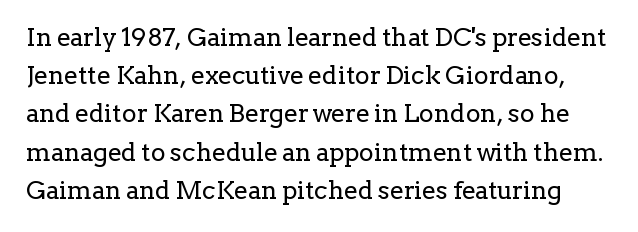
The image shows 25 px text type, upright; set normal line spacing (1.53x), normal letter spacing, not underlined.
